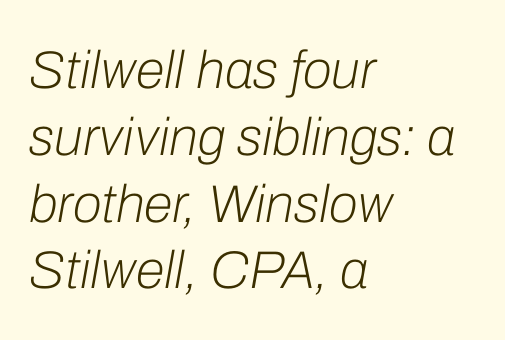
Each row of text sits above clean, open space. This sample has the flowing, uneven cadence of proportional lettering. Compared with typical body copy, the letter spacing here is the same. Which margin do the lines hug? The left one — the right edge is uneven.
